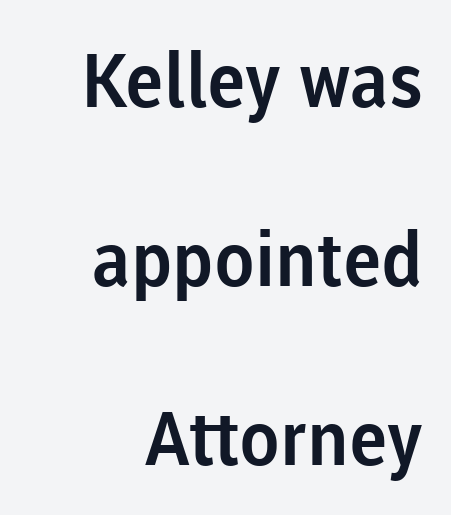
Only glyphs here, with clear space below each row. You can tell it's not italic because the verticals are truly vertical. Compared with a flush-left layout, this one pins lines to the opposite, right side. Proportional: the letters do not fall into vertical columns. The passage shown is typeset with a sans-serif family. The leading is generous, giving the passage an open texture.
